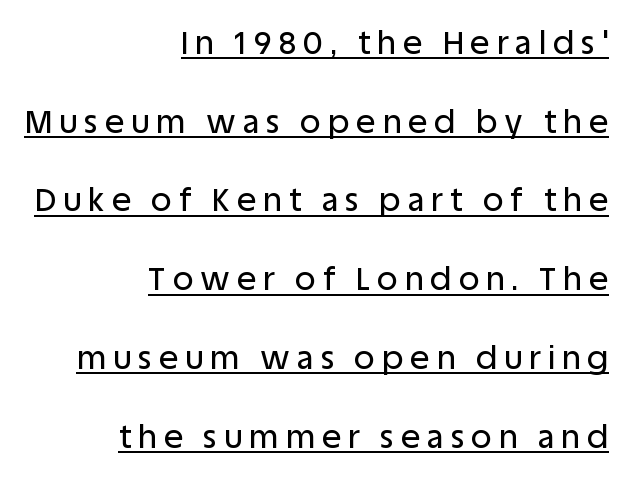
This rendering widens character spacing well past its baseline value. Look at the bottom of the vertical strokes: they stop flat, with no serifs. You can see a thin bar hugging the bottom of the glyphs. Casual observation: everything's shoved over to the right.
